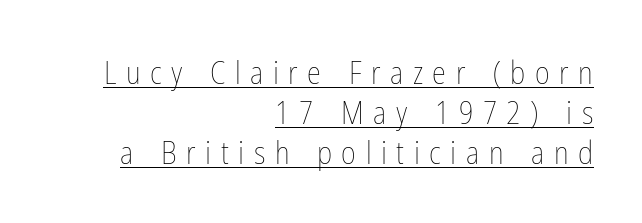
The image shows 32 px thin, condensed type, upright; set right-aligned, normal line spacing (1.25x), unusually wide letter spacing (+0.3 em), underlined; low stroke contrast and a medium x-height.
